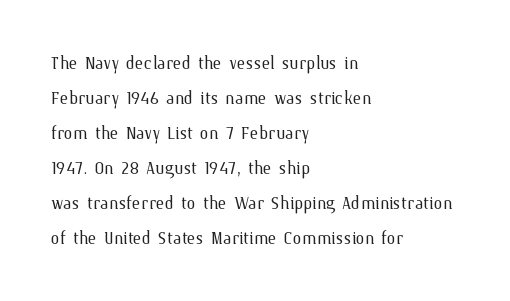
{"italic": "no", "bold": "no", "underline": "no", "align": "left", "line_spacing": "normal", "line_spacing_ratio": 1.52, "letter_spacing": "normal", "letter_spacing_em": 0.0, "glyph_px": 23}
